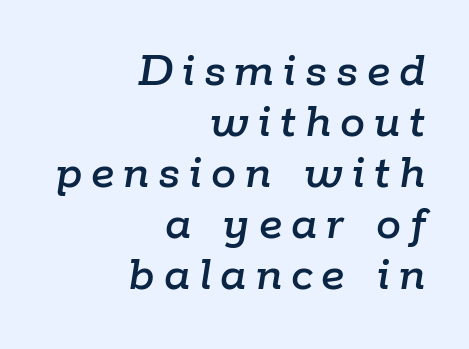
{"italic": "yes", "lean": "right", "slant_degrees": 9, "width": "normal", "stroke_contrast": "low", "x_height": "medium", "monospaced": "no", "underline": "no", "align": "right", "line_spacing": "tight", "line_spacing_ratio": 1.02, "glyph_px": 50}
